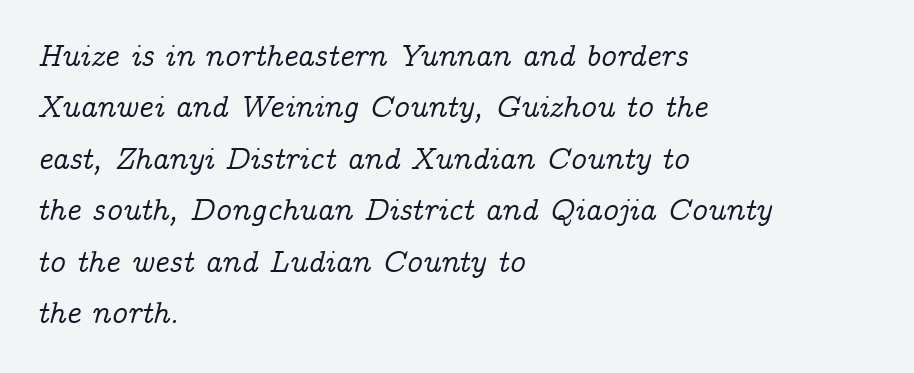
{"serif": "yes", "italic": "yes", "lean": "right", "slant_degrees": 14, "width": "normal", "stroke_contrast": "low", "x_height": "medium", "monospaced": "no", "underline": "no", "align": "left", "line_spacing": "normal", "line_spacing_ratio": 1.66, "letter_spacing": "normal", "letter_spacing_em": 0.0, "glyph_px": 31}
